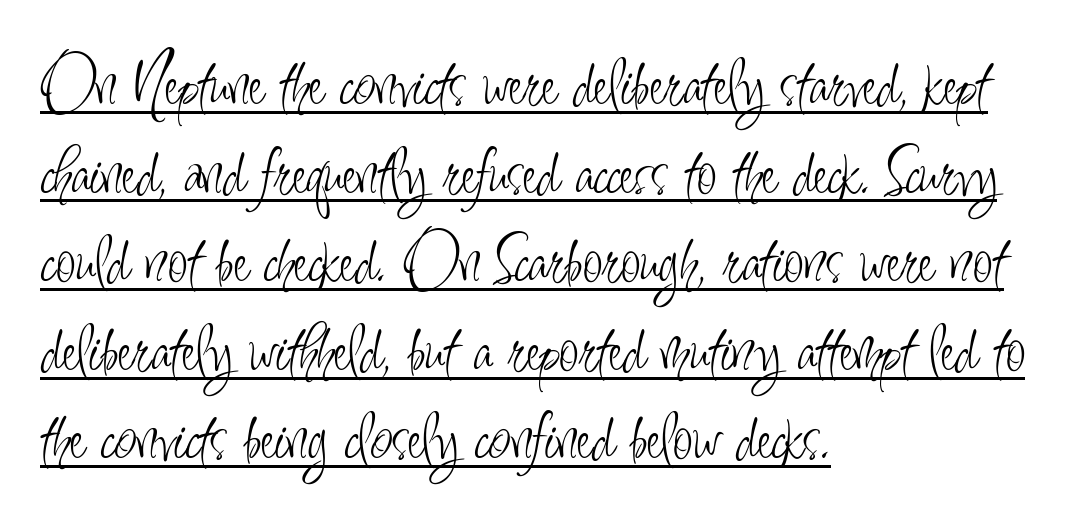
Q: Is the text bold? A: No.
Q: Is the typeface a serif or a sans-serif typeface? A: Sans-serif.
Q: Is the text underlined? A: Yes.
Q: How is the paragraph aligned? A: Left-aligned.
Q: Is the spacing between letters normal or unusually wide? A: Normal.
Q: Width (condensed, normal, or wide)? A: Condensed.
Q: Stroke contrast? A: Low.
Q: x-height? A: Small.
Q: Monospaced? A: No.
